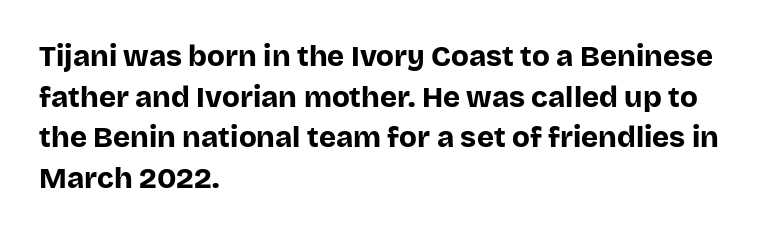
Q: Is the text bold? A: Yes.
Q: Is the text italic (slanted)? A: No, it is upright.
Q: Is the typeface a serif or a sans-serif typeface? A: Sans-serif.
Q: Is the text underlined? A: No.
Q: How is the paragraph aligned? A: Left-aligned.
Q: Is the spacing between letters normal or unusually wide? A: Normal.
Q: Is the spacing between lines tight, normal or loose? A: Normal.
Q: Width (condensed, normal, or wide)? A: Normal.
Q: Stroke contrast? A: Low.
Q: x-height? A: Large.
Q: Monospaced? A: No.
